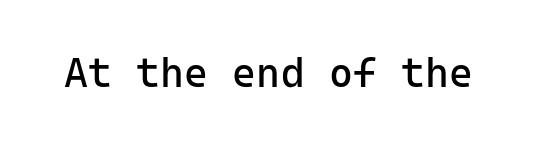
{"serif": "no", "italic": "no", "bold": "no", "weight": "regular", "width": "normal", "stroke_contrast": "low", "x_height": "medium", "underline": "no", "letter_spacing": "normal", "letter_spacing_em": 0.0, "glyph_px": 41}
